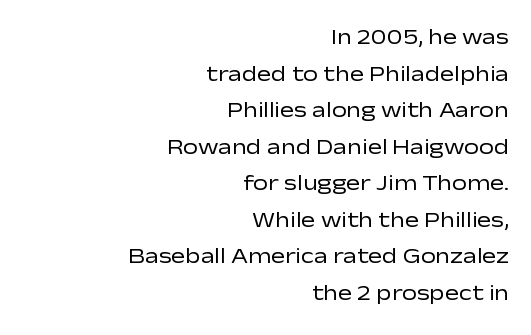
The image shows 21 px text type, upright; set right-aligned, line spacing 1.74x, normal letter spacing, not underlined.
